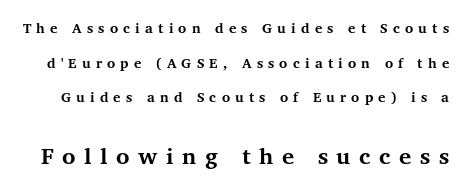
{"italic": "no", "bold": "yes", "underline": "no", "line_spacing": "loose", "line_spacing_ratio": 2.47, "letter_spacing": "wide", "letter_spacing_em": 0.37, "larger_block": "second", "size_ratio": 1.64, "glyph_px": 23}
